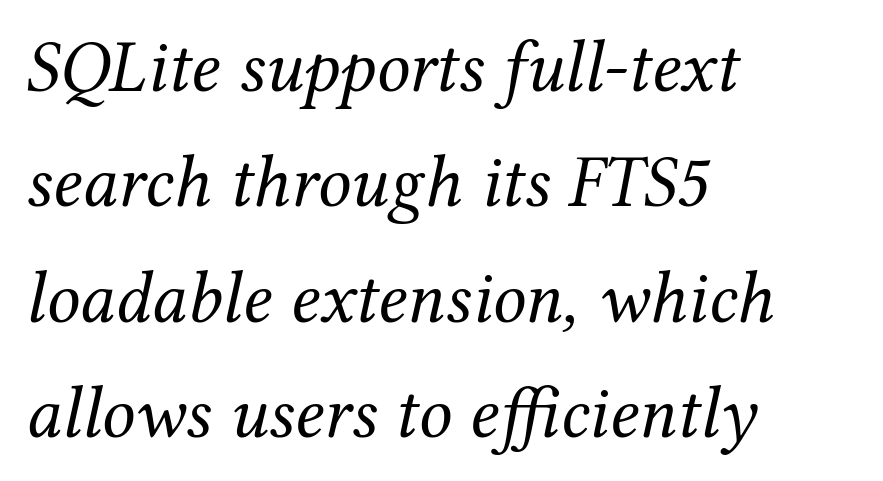
It's the slanting kind of type. The rendering uses a moderate line-height, typical for paragraphs. Proportional: the letters do not fall into vertical columns. Short and long lines alike share a common starting point at left. Yep, those are serifs on the letters.
